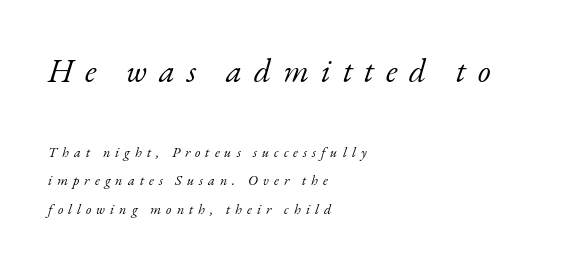
Q: Is the text bold? A: No.
Q: Is the text italic (slanted)? A: Yes, it leans right by about 17 degrees.
Q: Is the typeface a serif or a sans-serif typeface? A: Serif.
Q: Is the text underlined? A: No.
Q: How is the paragraph aligned? A: Left-aligned.
Q: Is the spacing between letters normal or unusually wide? A: Unusually wide.
Q: Is the spacing between lines tight, normal or loose? A: Loose.
Q: Which block of text is set in a larger size, the first (top) or the second (bottom)? A: The first (top) one.
Q: Width (condensed, normal, or wide)? A: Normal.
Q: Stroke contrast? A: Low.
Q: x-height? A: Small.
Q: Monospaced? A: No.
